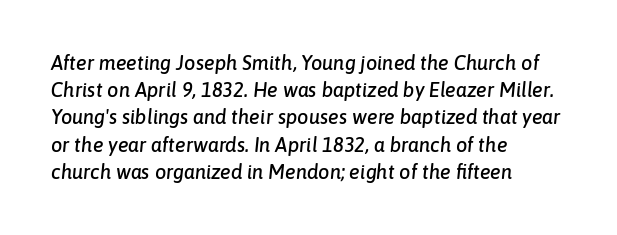
Q: Is the text italic (slanted)? A: Yes, it leans right by about 6 degrees.
Q: Is the text underlined? A: No.
Q: How is the paragraph aligned? A: Left-aligned.
Q: Is the spacing between letters normal or unusually wide? A: Normal.
Q: Is the spacing between lines tight, normal or loose? A: Normal.
